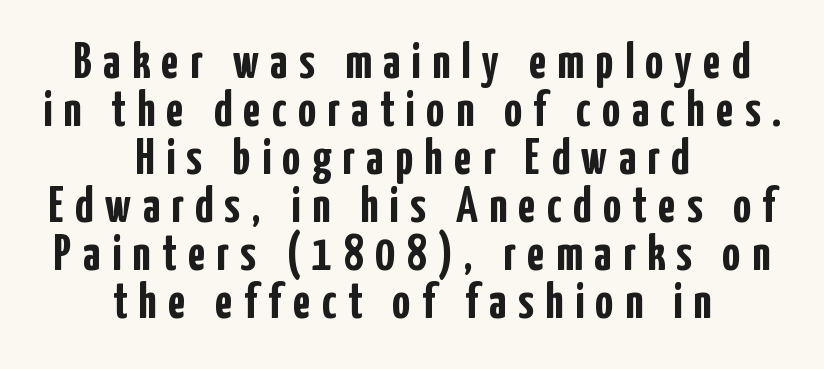
Each letter's strokes conclude bluntly, with no projecting serifs. Note the varied advance widths — an 'i' is clearly narrower than an 'm'. No word sits above an underline. Quick note: not italic, upright.
